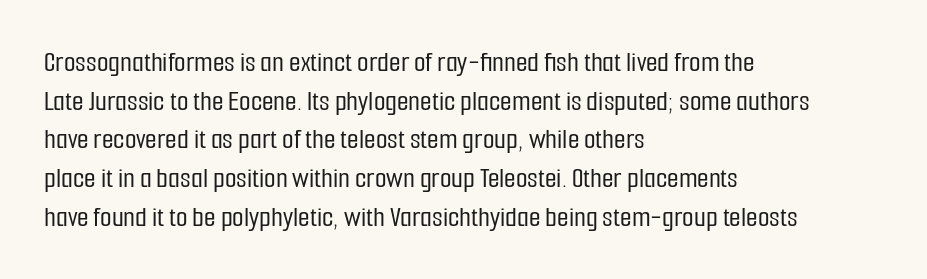
The image shows 30 px condensed sans-serif type, upright; set left-aligned, normal line spacing (1.29x), normal letter spacing, not underlined; low stroke contrast and a medium x-height.
